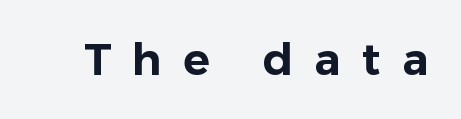
Notice how the stems are strictly vertical — no italics here. Check where the strokes stop: nothing finishes them off — pure sans. Varying glyph widths throughout — classic text-font behaviour. The horizontal fit of the characters is loose and conspicuously gappy. Check the space under the baseline: it is left empty.
